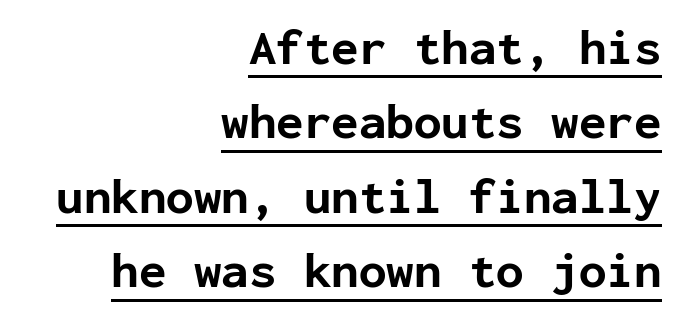
Do the letters lean? They stand straight. The font family rendered here belongs to the sans-serif group. One glance says typical: line gaps are just what's usual. The setting favours the right margin, as signatures and pull-quotes sometimes do. Every letter is thick-stroked: bold, no question. Here the glyphs are tracked normally, forming tight word shapes.
